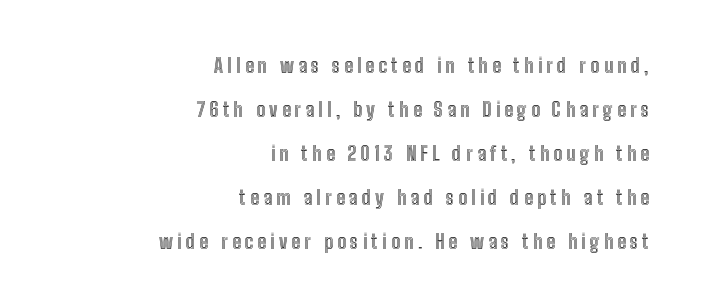
{"italic": "no", "underline": "no", "align": "right", "line_spacing": "loose", "line_spacing_ratio": 2.2, "letter_spacing": "wide", "letter_spacing_em": 0.21, "glyph_px": 20}
